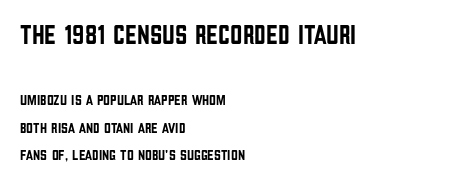
Italic? Not at all — the glyphs are vertical. Glance below the letters and you will spot only blank space. Which margin do the lines hug? The left one — the right edge is uneven. Type size steps down from the first block to the second. The tracking reads as untouched default to a designer's eye.
